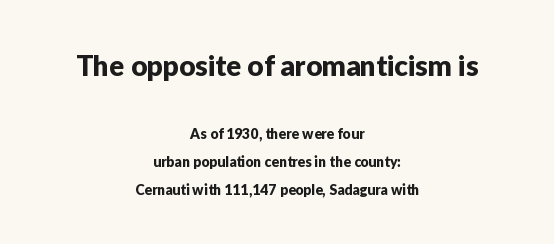
{"serif": "no", "italic": "no", "width": "normal", "stroke_contrast": "low", "x_height": "medium", "monospaced": "no", "underline": "no", "align": "center", "line_spacing": "loose", "line_spacing_ratio": 1.99, "letter_spacing": "normal", "letter_spacing_em": 0.0, "larger_block": "first", "size_ratio": 2.0, "glyph_px": 28}
